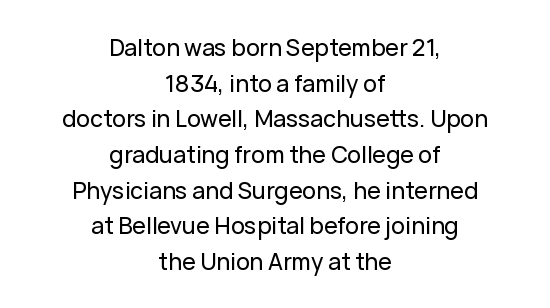
{"italic": "no", "underline": "no", "align": "center", "line_spacing": "normal", "line_spacing_ratio": 1.55, "letter_spacing": "normal", "letter_spacing_em": 0.0, "glyph_px": 23}
